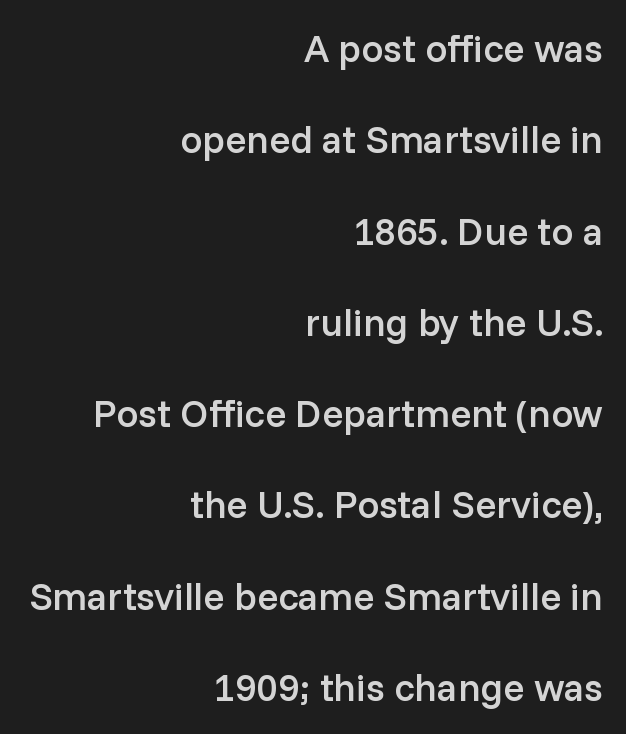
The glyphs are unaccompanied by any horizontal stroke below them. Is this a fixed-width face? No — the glyphs have proportional, varying widths. The lines in this sample share a right terminus and differ only in where they begin. The typesetting leans somewhat heavy: a semibold. Notice the wide empty band between every row — that's loose leading. The typography opts for an upright posture over an oblique one.
